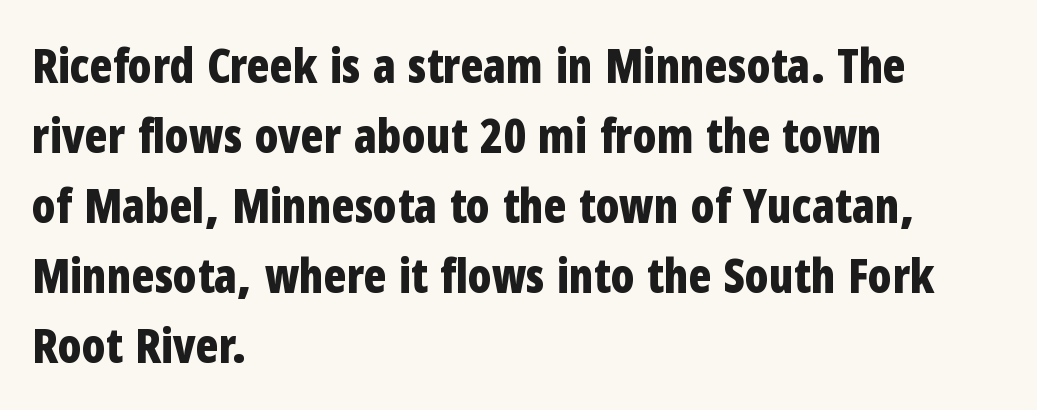
The image shows 47 px bold, condensed sans-serif type, upright; set left-aligned, normal line spacing (1.49x), normal letter spacing, not underlined; low stroke contrast and a medium x-height.
